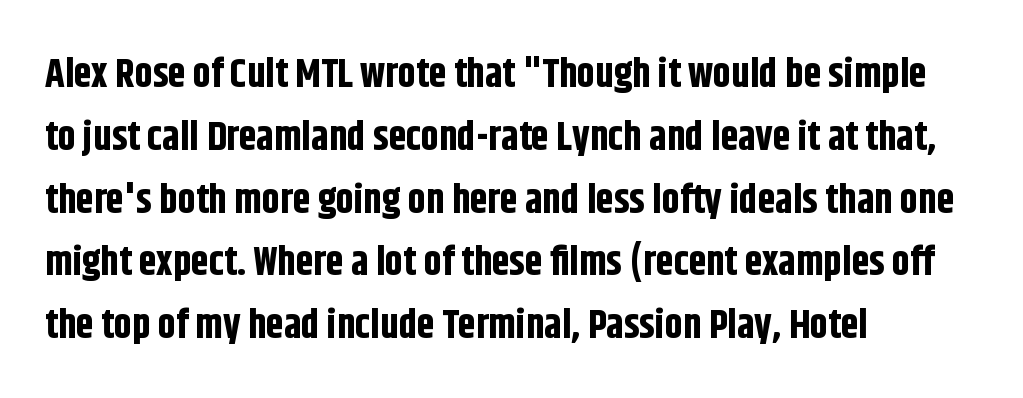
The image shows 40 px bold, condensed sans-serif type, upright; set left-aligned, normal line spacing (1.57x), normal letter spacing, not underlined; low stroke contrast and a large x-height.
